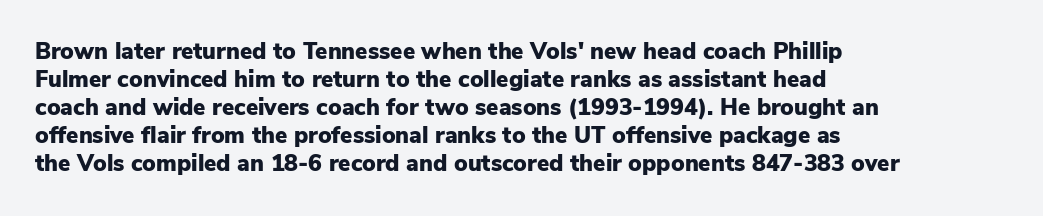
The image shows 23 px bold type, upright; set left-aligned, line spacing 1.22x, normal letter spacing, not underlined.
